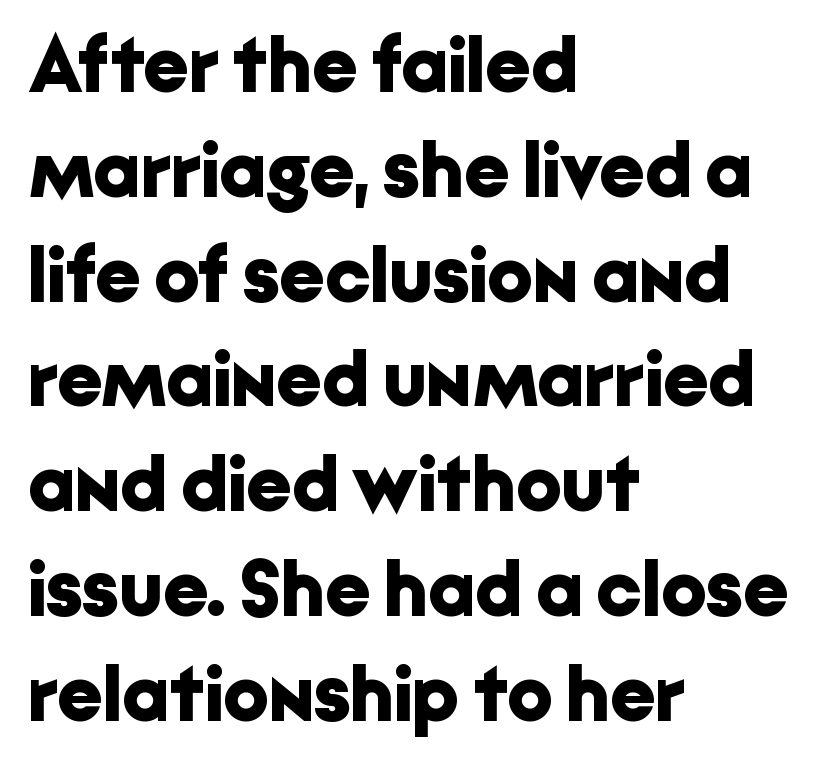
{"serif": "no", "italic": "no", "bold": "yes", "weight": "bold", "width": "normal", "stroke_contrast": "low", "x_height": "medium", "monospaced": "no", "underline": "no", "align": "left", "line_spacing": "normal", "line_spacing_ratio": 1.31, "letter_spacing": "normal", "letter_spacing_em": 0.0, "glyph_px": 80}
